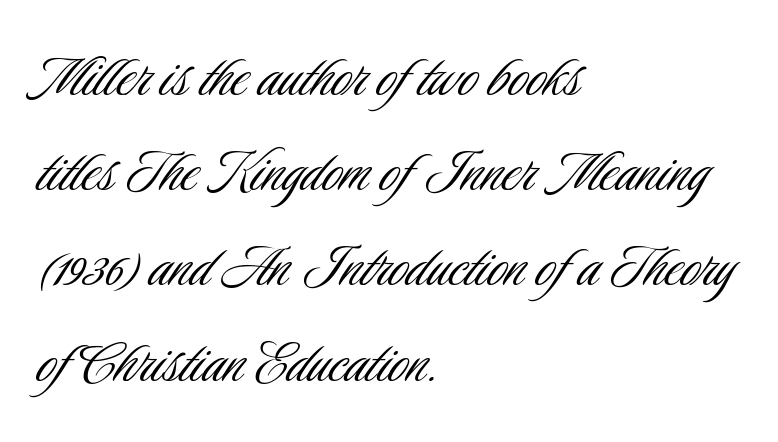
The image shows 68 px light, condensed sans-serif type; set left-aligned, normal line spacing (1.4x), normal letter spacing, not underlined; low stroke contrast and a small x-height.
